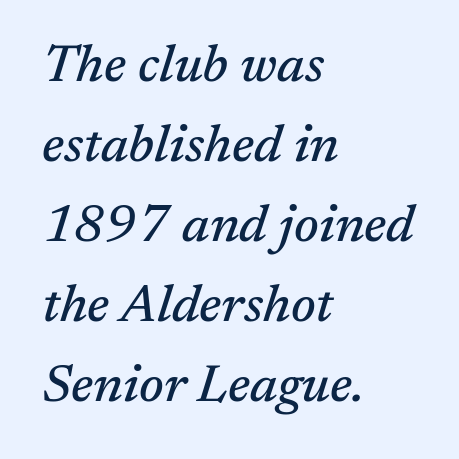
You can tell it's italic because the verticals aren't actually vertical. Default kerning and tracking; the words read as compact shapes. Are there feet on the stems? There are — it's a serif. Short and long lines alike share a common starting point at left. Varying glyph widths throughout — classic text-font behaviour. A typesetter would call this leading conventional body-copy spacing.
